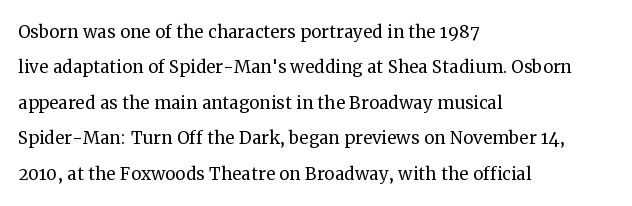
{"italic": "no", "bold": "no", "underline": "no", "align": "left", "line_spacing": "normal", "line_spacing_ratio": 1.54, "letter_spacing": "normal", "letter_spacing_em": 0.0, "glyph_px": 23}
